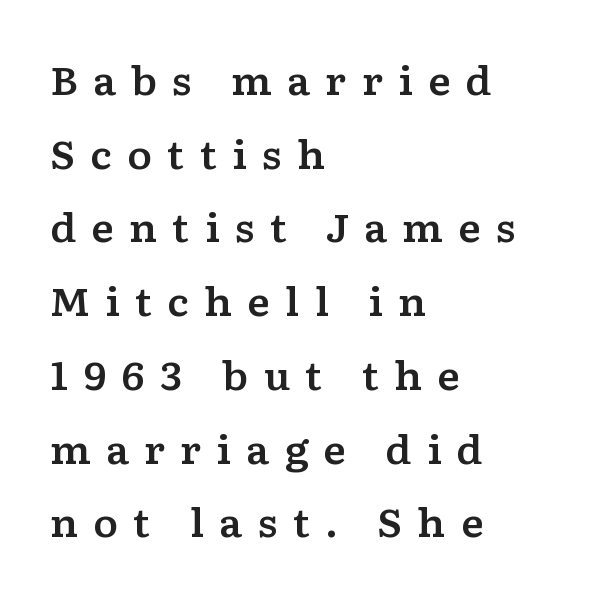
You can tell from the footed stems that serif type was used. The line-height multiplier appears high, well above default. The axis of the letterforms is exactly vertical. A bare baseline throughout the passage. Letter spacing: wide. Typeset ragged right — the left edge is the straight one.
